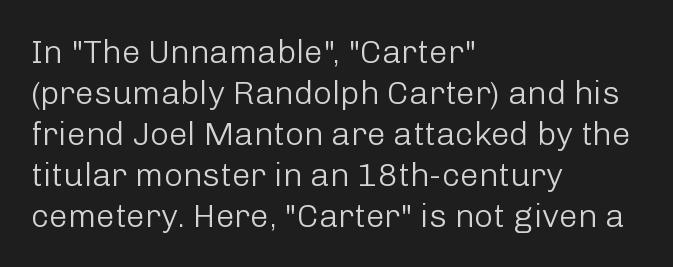
{"serif": "no", "italic": "no", "bold": "no", "weight": "light", "width": "normal", "stroke_contrast": "low", "x_height": "medium", "monospaced": "no", "underline": "no", "align": "left", "line_spacing_ratio": 1.24, "letter_spacing": "normal", "letter_spacing_em": 0.0, "glyph_px": 33}
